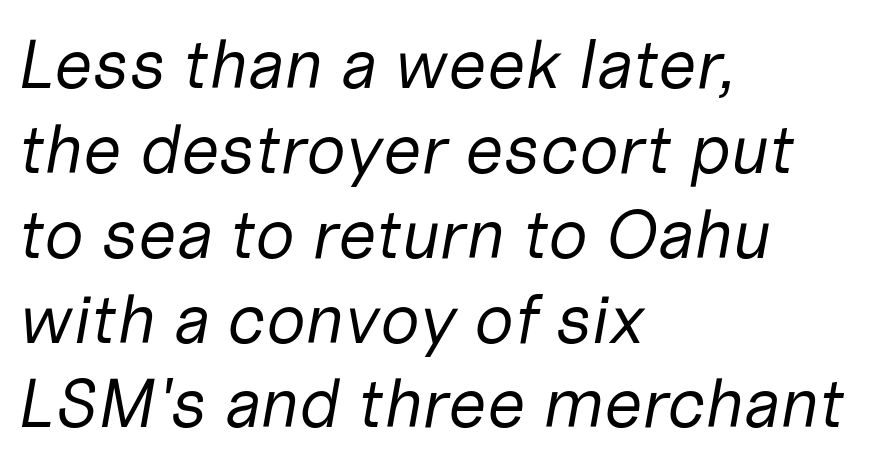
These lines are rendered in a variable-pitch font. Notice how the passage keeps a crisp vertical edge on the left only. The tracking reads as untouched default to a designer's eye. An italicized treatment has been applied to the whole sample.
